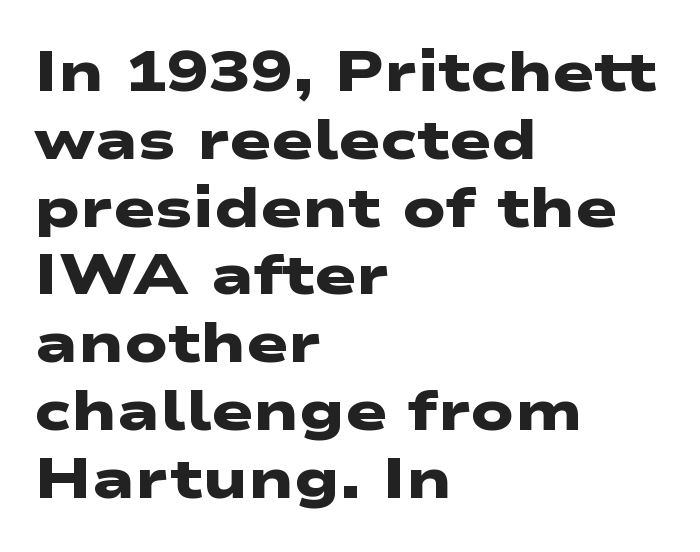
The image shows 56 px heavy, wide sans-serif type; set left-aligned, line spacing 1.21x, normal letter spacing, not underlined; low stroke contrast and a medium x-height.
